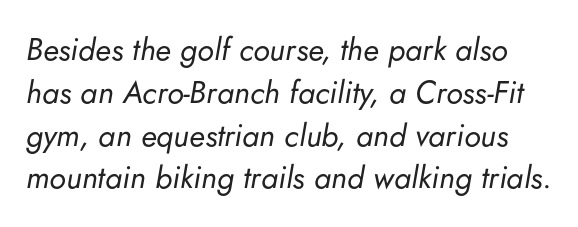
The image shows 31 px regular-weight type, italic (leaning right); set normal line spacing (1.38x), normal letter spacing, not underlined; low stroke contrast and a small x-height.
